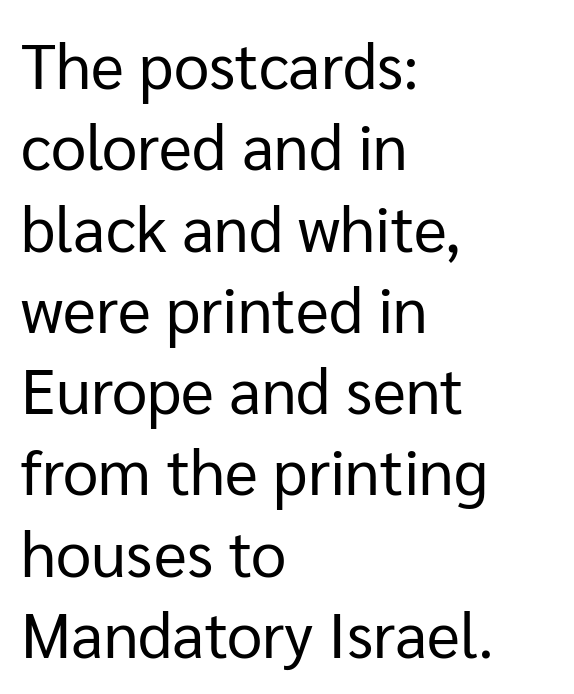
{"serif": "no", "italic": "no", "bold": "no", "weight": "regular", "width": "normal", "stroke_contrast": "low", "x_height": "medium", "monospaced": "no", "underline": "no", "align": "left", "line_spacing": "normal", "line_spacing_ratio": 1.29, "letter_spacing": "normal", "letter_spacing_em": 0.0, "glyph_px": 63}
